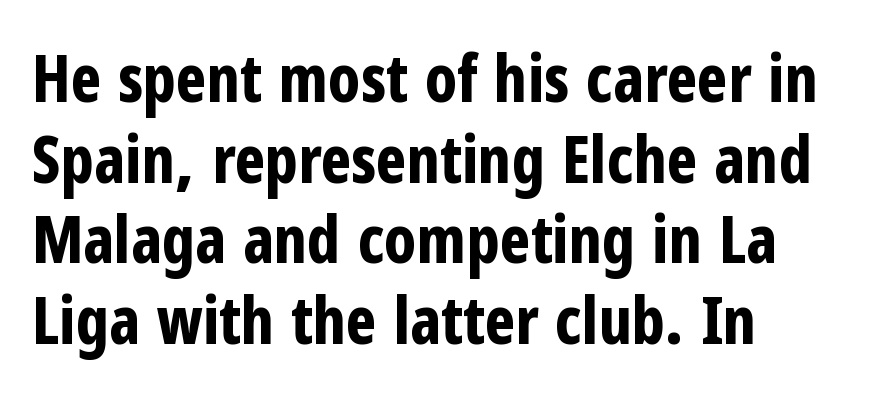
{"serif": "no", "italic": "no", "bold": "yes", "weight": "bold", "width": "condensed", "stroke_contrast": "low", "x_height": "medium", "monospaced": "no", "underline": "no", "align": "left", "line_spacing_ratio": 1.24, "letter_spacing": "normal", "letter_spacing_em": 0.0, "glyph_px": 65}
